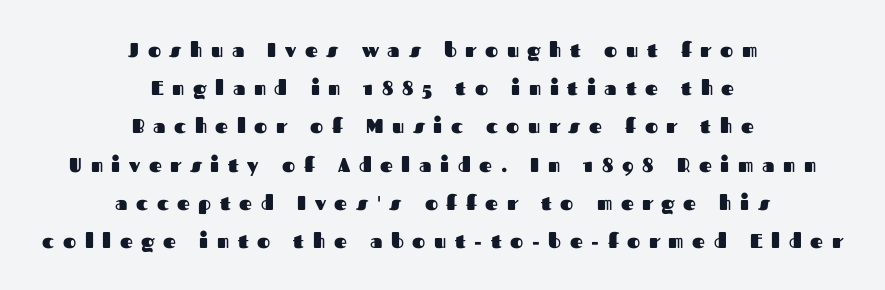
The image shows 20 px bold type, upright; set centered, loose line spacing (1.91x), unusually wide letter spacing (+0.43 em), not underlined.
